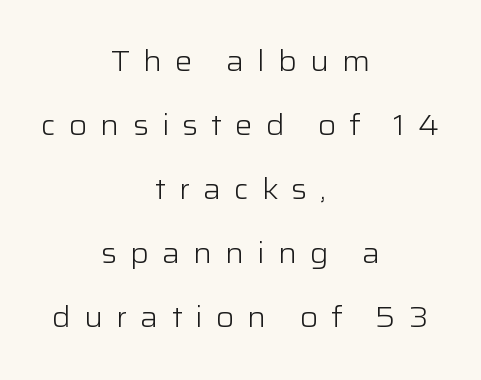
{"serif": "no", "italic": "no", "bold": "no", "weight": "light", "width": "wide", "stroke_contrast": "low", "x_height": "medium", "monospaced": "no", "underline": "no", "align": "center", "line_spacing": "loose", "line_spacing_ratio": 2.29, "letter_spacing": "wide", "letter_spacing_em": 0.46, "glyph_px": 28}
